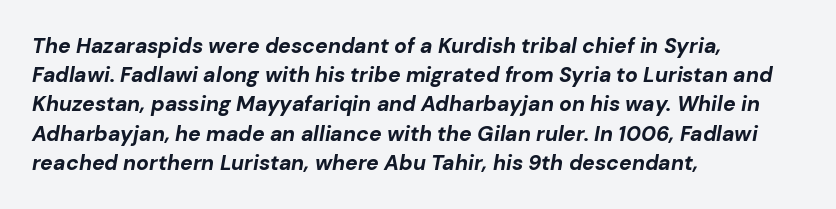
Q: Is the text bold? A: Yes.
Q: Is the text italic (slanted)? A: Yes, it leans right by about 10 degrees.
Q: Is the text underlined? A: No.
Q: How is the paragraph aligned? A: Left-aligned.
Q: Is the spacing between letters normal or unusually wide? A: Normal.
Q: Is the spacing between lines tight, normal or loose? A: Normal.
